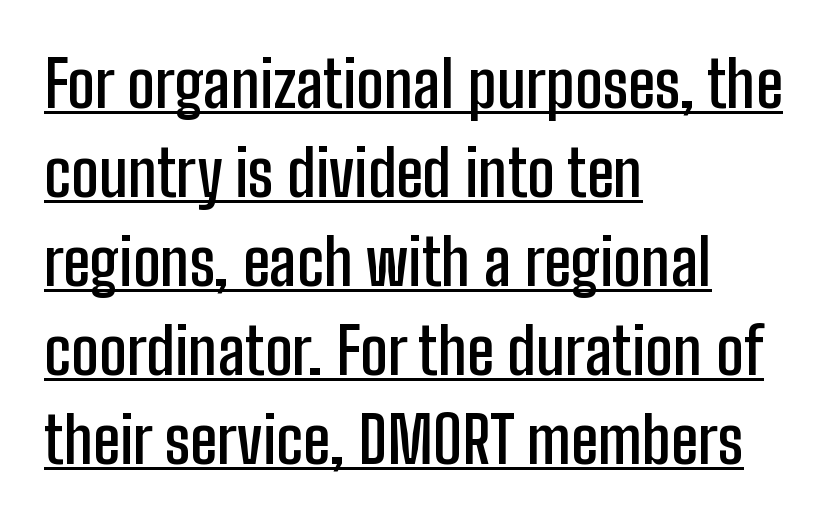
The face used here is rendered with its standard letterfit. Does the type have serifs? No, each stem ends abruptly. Stroke thickness is moderately raised; the sample reads as semibold. Does the lettering tilt? It doesn't — this is upright.
